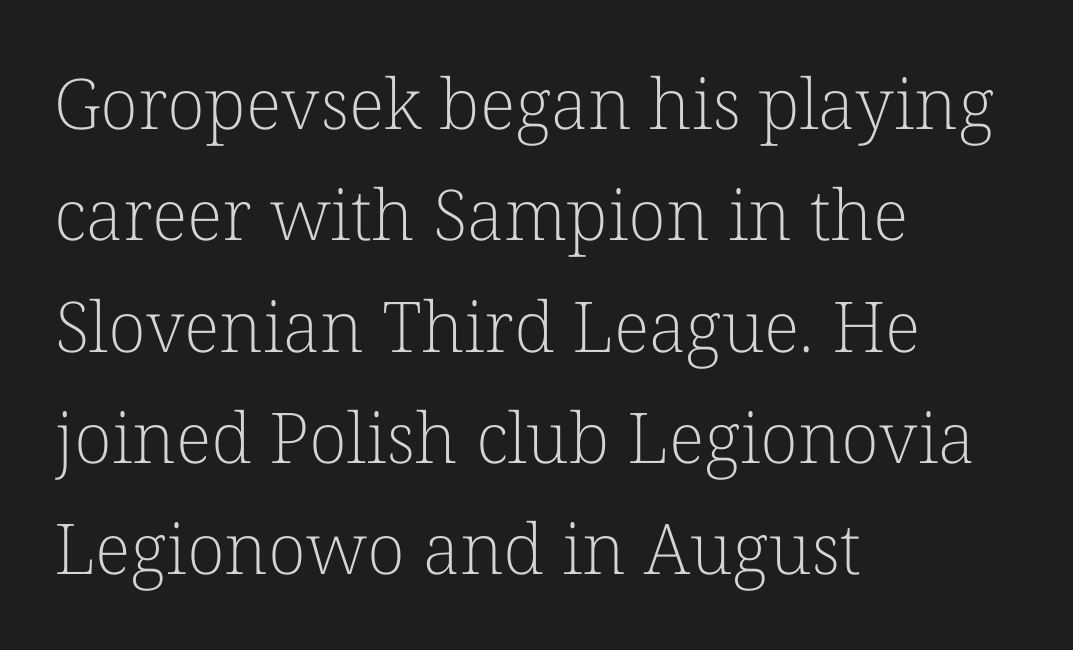
Teacher's note: observe the even left margin — that is flush-left alignment. Note the varied advance widths — an 'i' is clearly narrower than an 'm'. The foot of each line stays bare and open. Serif or sans? Serif — the stroke terminals have little feet.
